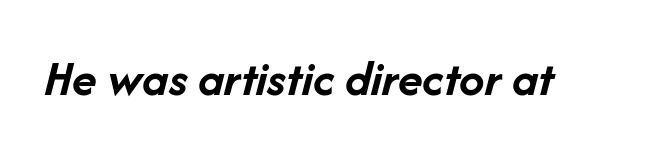
The image shows 51 px semibold type, italic (leaning right); set normal letter spacing, not underlined; low stroke contrast and a medium x-height.
